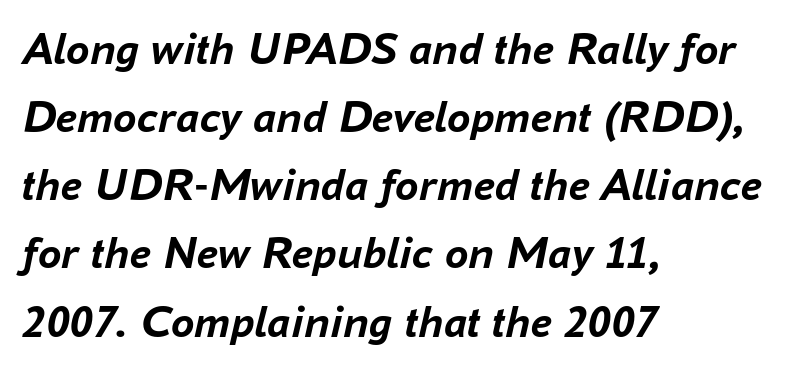
Q: Is the text bold? A: Yes.
Q: Is the text italic (slanted)? A: Yes, it leans right by about 16 degrees.
Q: Is the text underlined? A: No.
Q: How is the paragraph aligned? A: Left-aligned.
Q: Is the spacing between letters normal or unusually wide? A: Normal.
Q: Is the spacing between lines tight, normal or loose? A: Normal.
Q: Width (condensed, normal, or wide)? A: Normal.
Q: Stroke contrast? A: Low.
Q: x-height? A: Medium.
Q: Monospaced? A: No.
